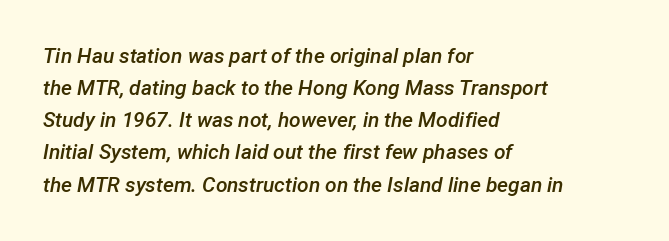
Q: Is the text bold? A: Semi-bold.
Q: Is the text italic (slanted)? A: Yes, it leans right by about 12 degrees.
Q: Is the text underlined? A: No.
Q: How is the paragraph aligned? A: Left-aligned.
Q: Is the spacing between letters normal or unusually wide? A: Normal.
Q: Is the spacing between lines tight, normal or loose? A: Normal.
